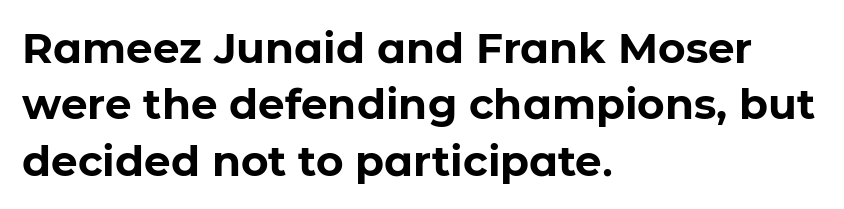
The designer left line spacing at the default. Emphasis by weight is at full strength: bold. The gap between lines stays unmarked. The characters display no serif detailing; their extremities are plain.
